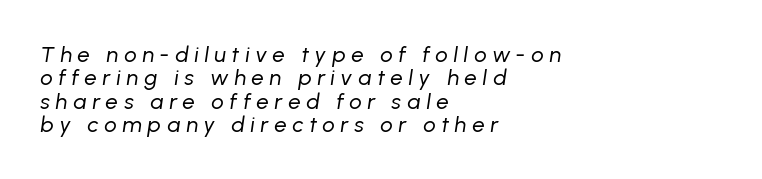
The image shows 22 px text type, italic (leaning right); set left-aligned, tight line spacing (1.06x), unusually wide letter spacing (+0.26 em), not underlined.
